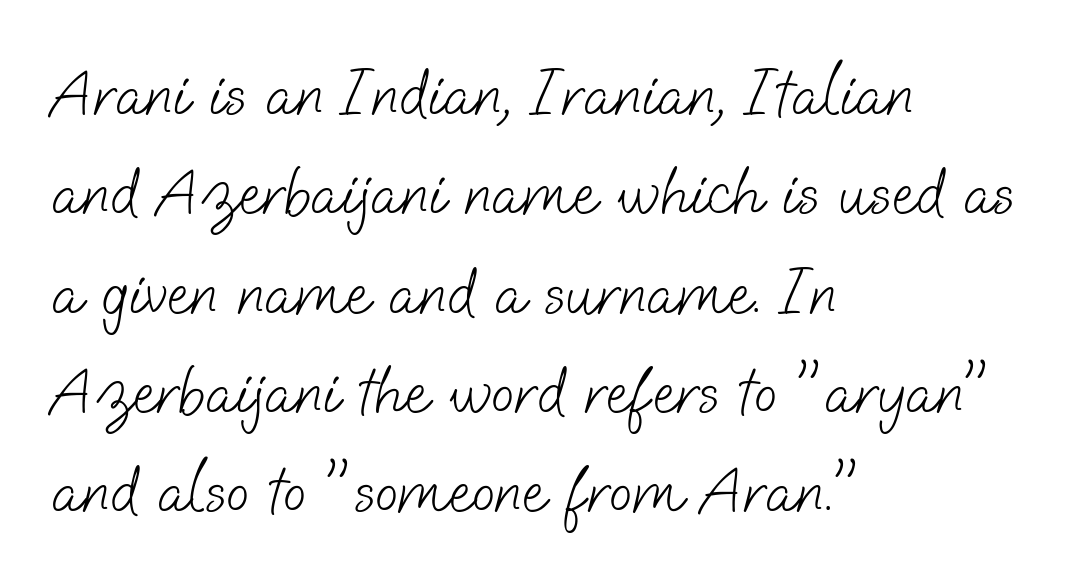
Q: Is the text bold? A: No.
Q: Is the typeface a serif or a sans-serif typeface? A: Sans-serif.
Q: Is the text underlined? A: No.
Q: How is the paragraph aligned? A: Left-aligned.
Q: Is the spacing between letters normal or unusually wide? A: Normal.
Q: Is the spacing between lines tight, normal or loose? A: Normal.
Q: Width (condensed, normal, or wide)? A: Normal.
Q: Stroke contrast? A: Low.
Q: x-height? A: Small.
Q: Monospaced? A: No.
